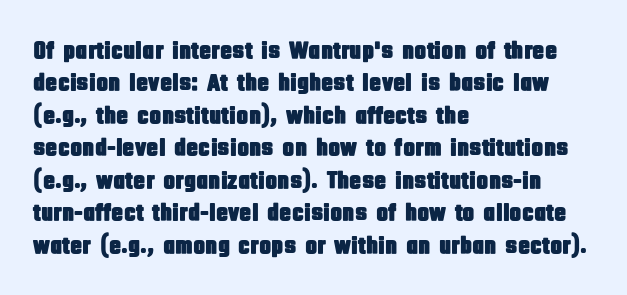
Is there much room between lines? A standard amount, neither cramped nor airy. The passage shown is not underscored anywhere. Visually the block forms a straight wall on the left and a jagged coastline on the right. The lettering holds an erect, upright posture throughout. This rendering leaves character spacing at its baseline value.
